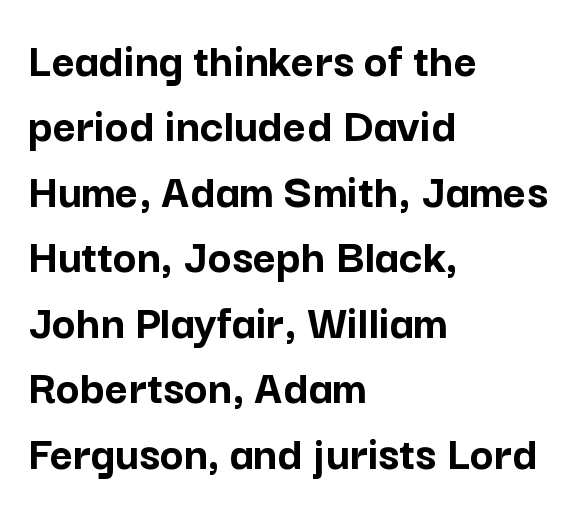
{"serif": "no", "italic": "no", "bold": "yes", "weight": "semibold", "width": "normal", "stroke_contrast": "low", "x_height": "medium", "monospaced": "no", "underline": "no", "align": "left", "line_spacing": "normal", "line_spacing_ratio": 1.31, "letter_spacing": "normal", "letter_spacing_em": 0.0, "glyph_px": 50}
